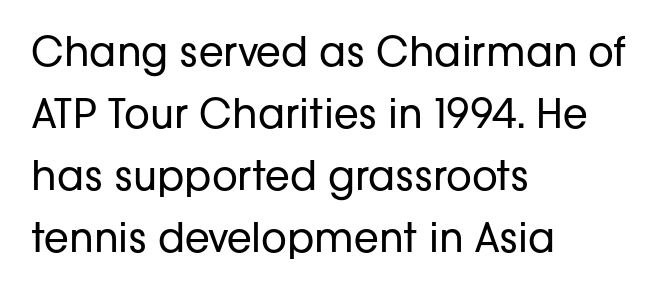
The image shows 40 px regular-weight sans-serif type, upright; set left-aligned, normal line spacing (1.55x), normal letter spacing, not underlined; low stroke contrast and a medium x-height.
